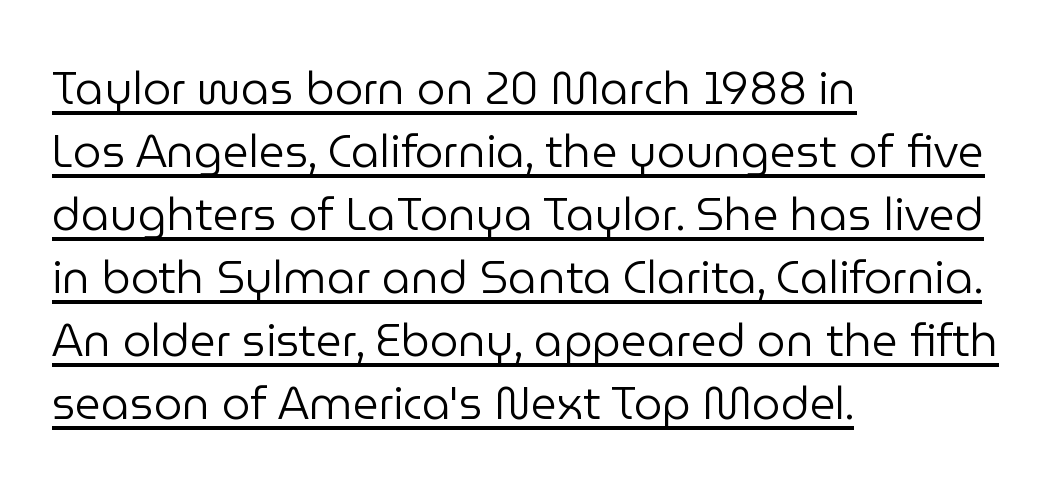
The image shows 45 px regular-weight sans-serif type, upright; set left-aligned, normal line spacing (1.4x), normal letter spacing, underlined; low stroke contrast and a medium x-height.
